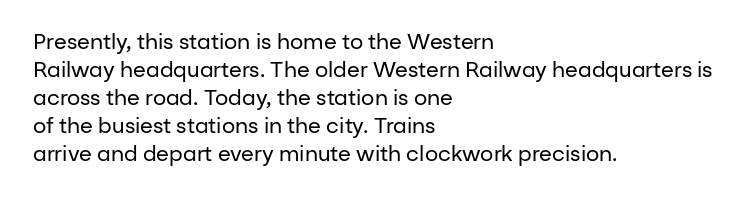
The image shows 21 px text type, upright; set left-aligned, normal line spacing (1.33x), normal letter spacing, not underlined.
